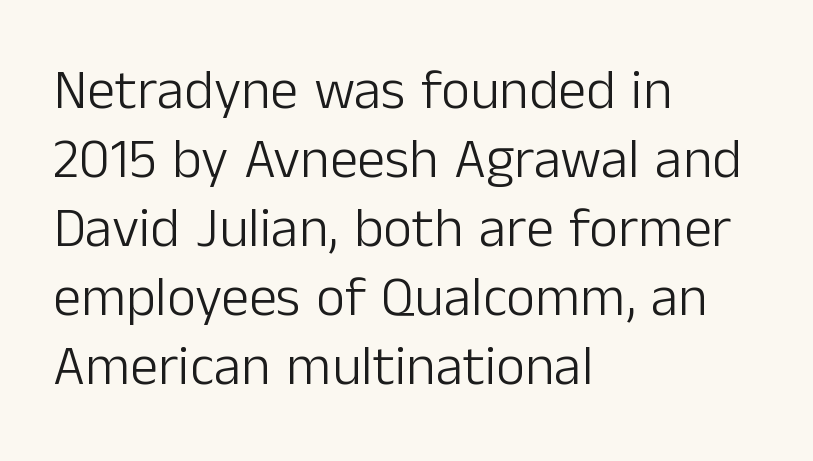
Students, note that the glyphs here touch the page at normal intervals. Each stroke keeps to a modest, everyday thickness or less. Character widths vary here, with narrow letters taking less room than wide ones. Unlike italic type, these characters show no tilt at all.
